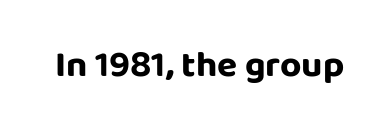
The image shows 37 px bold sans-serif type, upright; set normal letter spacing, not underlined; low stroke contrast and a large x-height.
